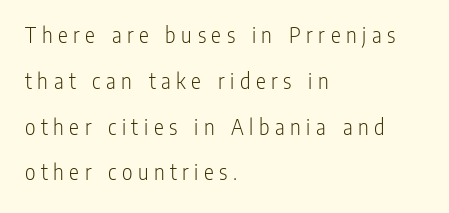
The image shows 23 px text type, upright; set left-aligned, loose line spacing (1.99x), unusually wide letter spacing (+0.24 em), not underlined.
